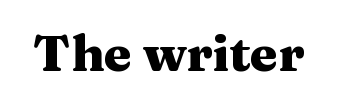
Type without underlining. The gaps between neighbouring characters are ordinary and unremarkable. This is serif lettering, the kind often seen in printed books. You could not count columns in this text — the font is proportionally spaced.
